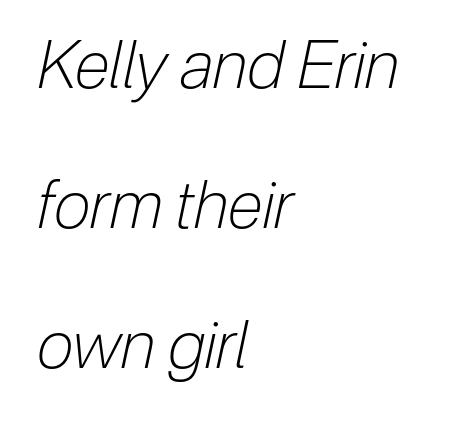
The image shows 66 px light, condensed type, italic (leaning right); set left-aligned, loose line spacing (2.12x), normal letter spacing, not underlined; low stroke contrast and a medium x-height.
